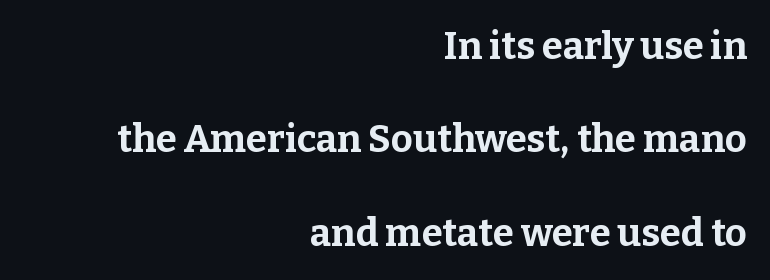
Inter-character spacing is left at the font's built-in metrics. Short and long lines alike share a common ending point at right. Only glyphs here, with clear space below each row. Here the designer chose a conventional face with non-uniform glyph widths. On the weight axis this lands at bold, roughly 700. Horizontal bands of white between lines are thick stripes.
